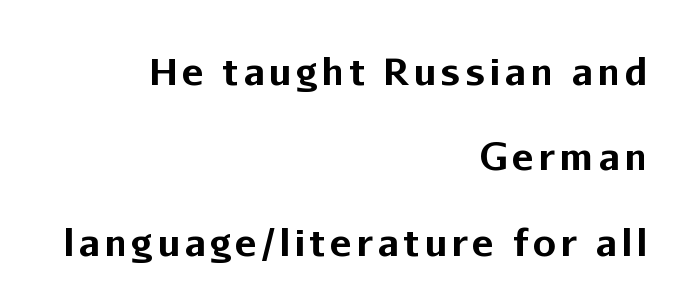
Letterform terminals end flat and unadorned throughout the passage. It's the straight-up-and-down kind of type. Any mark beneath the type? The region is blank. Line endings align vertically; line beginnings do not. Each letter keeps its own natural width here, so spacing adapts to shape.
